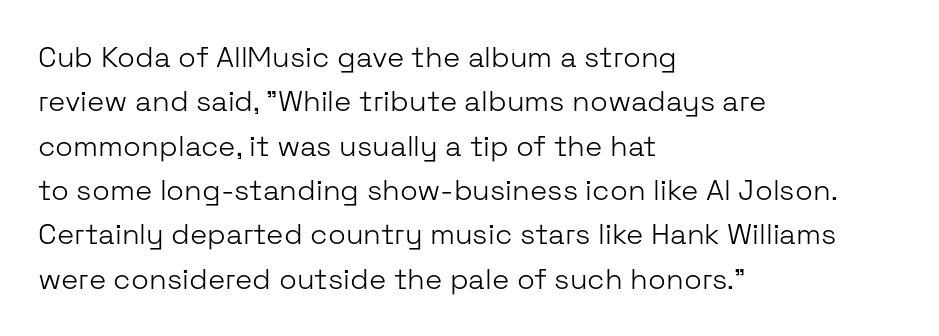
Characters remain perfectly vertical along every line. What kind of face is this? One without serifs — a sans. Short note: letters normally spaced. Nothing heavy about these letters — not bold at all.
